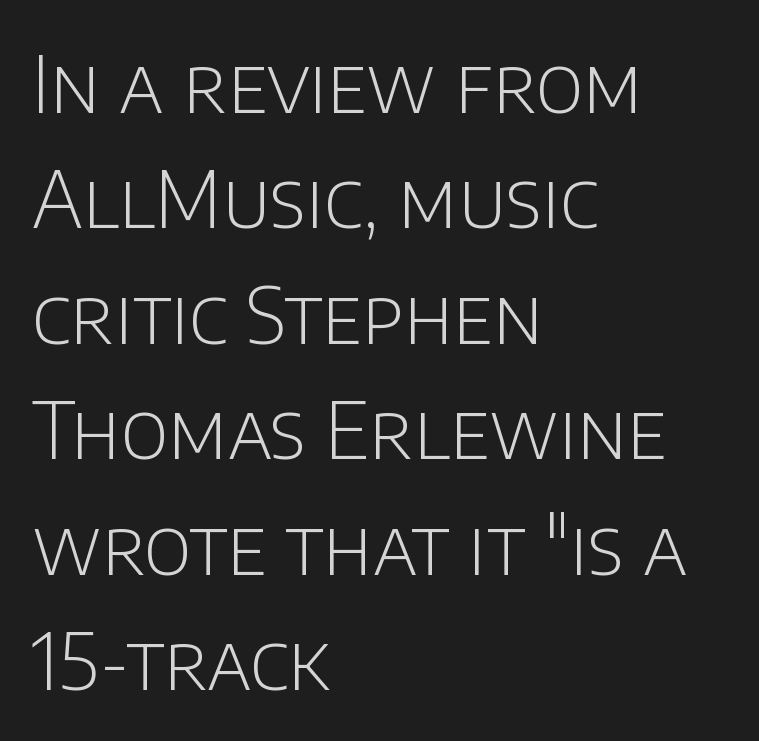
Q: Is the text bold? A: No.
Q: Is the text italic (slanted)? A: No, it is upright.
Q: Is the typeface a serif or a sans-serif typeface? A: Sans-serif.
Q: Is the text underlined? A: No.
Q: How is the paragraph aligned? A: Left-aligned.
Q: Is the spacing between letters normal or unusually wide? A: Normal.
Q: Is the spacing between lines tight, normal or loose? A: Normal.
Q: Width (condensed, normal, or wide)? A: Normal.
Q: Stroke contrast? A: Low.
Q: x-height? A: Large.
Q: Monospaced? A: No.
